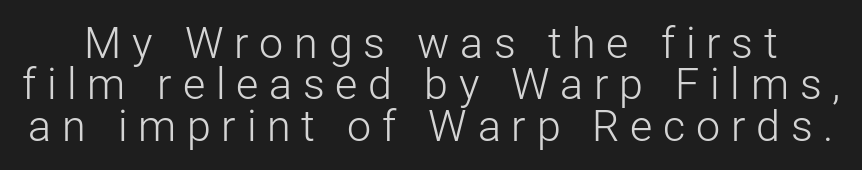
The image shows 43 px light sans-serif type, upright; set tight line spacing (0.96x), unusually wide letter spacing (+0.25 em), not underlined; low stroke contrast and a medium x-height.
